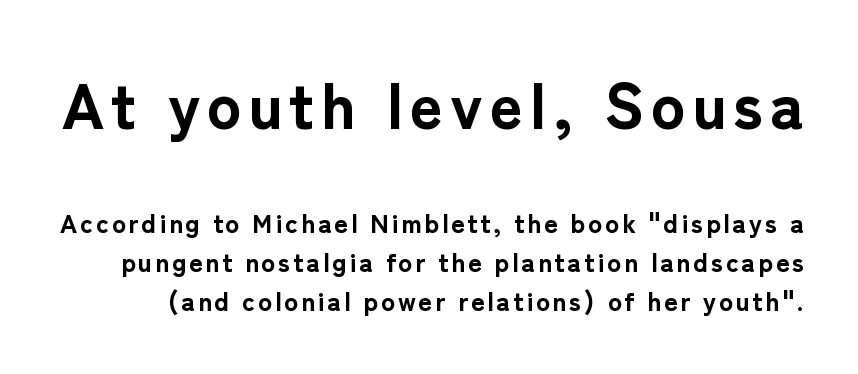
Q: Is the text bold? A: Yes.
Q: Is the text italic (slanted)? A: No, it is upright.
Q: Is the typeface a serif or a sans-serif typeface? A: Sans-serif.
Q: Is the text underlined? A: No.
Q: Is the spacing between lines tight, normal or loose? A: Normal.
Q: Which block of text is set in a larger size, the first (top) or the second (bottom)? A: The first (top) one.
Q: Width (condensed, normal, or wide)? A: Normal.
Q: Stroke contrast? A: Low.
Q: x-height? A: Medium.
Q: Monospaced? A: No.
